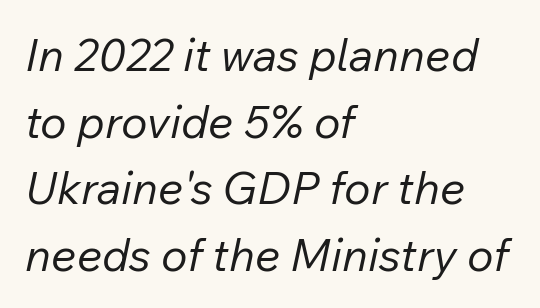
{"italic": "yes", "lean": "right", "slant_degrees": 12, "bold": "no", "weight": "regular", "width": "normal", "stroke_contrast": "low", "x_height": "medium", "monospaced": "no", "underline": "no", "align": "left", "line_spacing": "normal", "line_spacing_ratio": 1.48, "letter_spacing": "normal", "letter_spacing_em": 0.0, "glyph_px": 45}
